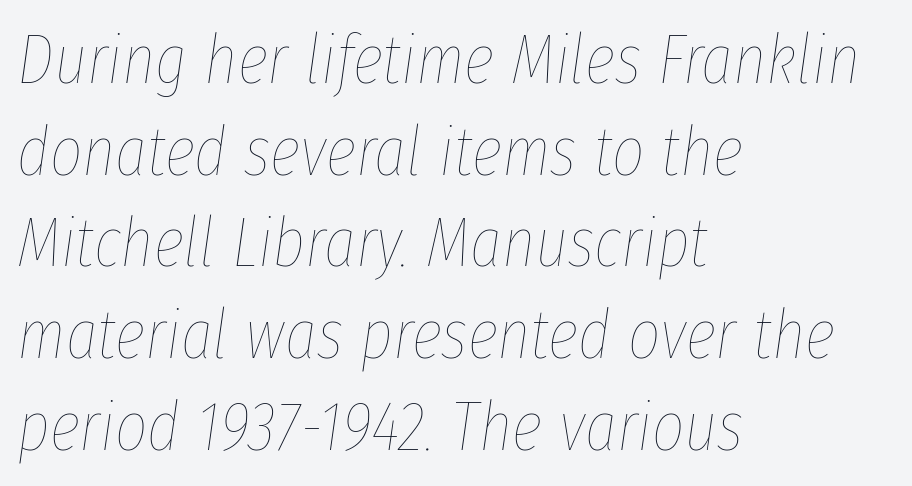
{"italic": "yes", "lean": "right", "slant_degrees": 8, "bold": "no", "weight": "thin", "width": "condensed", "stroke_contrast": "low", "x_height": "medium", "monospaced": "no", "underline": "no", "align": "left", "line_spacing": "normal", "line_spacing_ratio": 1.31, "letter_spacing": "normal", "letter_spacing_em": 0.0, "glyph_px": 70}
